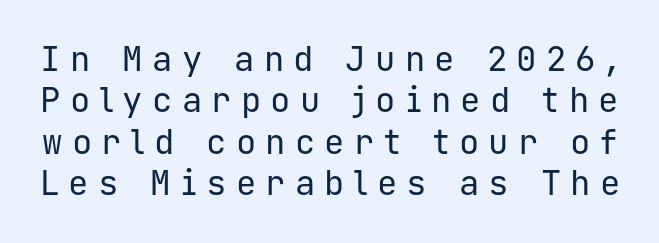
{"serif": "no", "italic": "no", "bold": "no", "weight": "regular", "width": "normal", "stroke_contrast": "low", "x_height": "medium", "monospaced": "yes", "underline": "no", "line_spacing_ratio": 1.22, "letter_spacing": "wide", "letter_spacing_em": 0.27, "glyph_px": 34}
